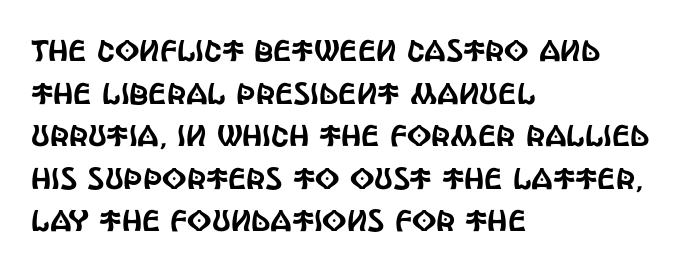
Caption: multi-line text, flush left, ragged right. What kind of face is this? One without serifs — a sans. Default kerning and tracking; the words read as compact shapes. This is roman type, the default non-slanted kind. Unmarked baselines from the first word to the last. Is this a fixed-width face? No — the glyphs have proportional, varying widths.
